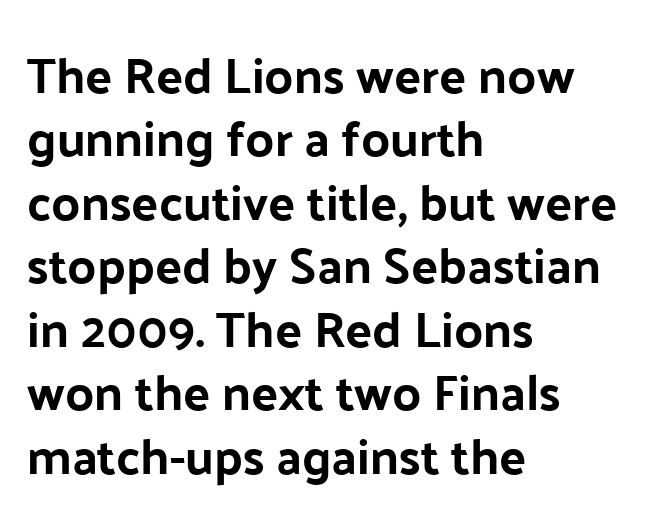
You can tell from the bare stems that sans-serif type was used. Tracking value appears to be zero — textbook default spacing. Think of a printed novel: that variable character pitch is what you see here. Just letters on the line, the space beneath them empty.
